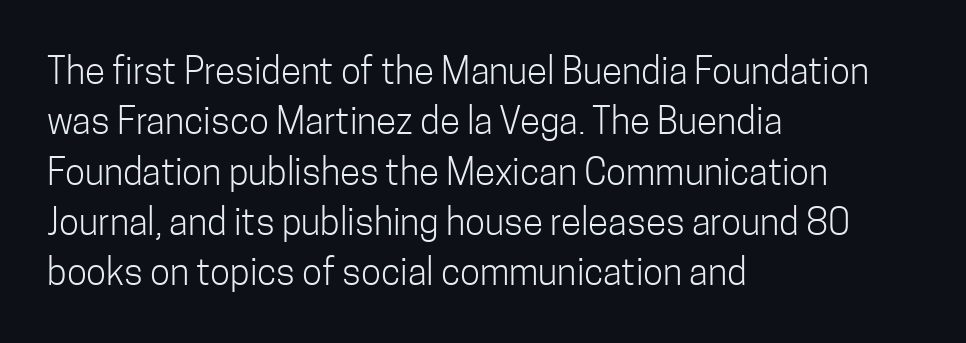
The strokes carry an ordinary text weight at most. Only glyphs here, with clear space below each row. Each word holds together tightly as a unit, with standard inter-letter gaps. To sum up the face: it is a sans, with no serifs. If you measured baseline to baseline, you'd find a middling distance.
